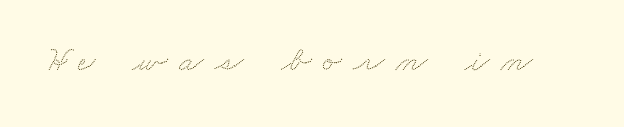
Words appear elongated and porous because spacing is wide. The rendering uses natural spacing where letterforms have individual widths. Check under the words: just untouched page.
